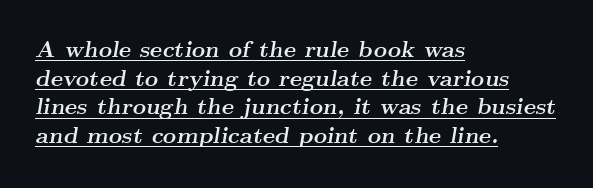
{"italic": "yes", "lean": "right", "slant_degrees": 9, "bold": "yes", "underline": "yes", "align": "left", "line_spacing_ratio": 1.24, "letter_spacing": "normal", "letter_spacing_em": 0.0, "glyph_px": 23}
